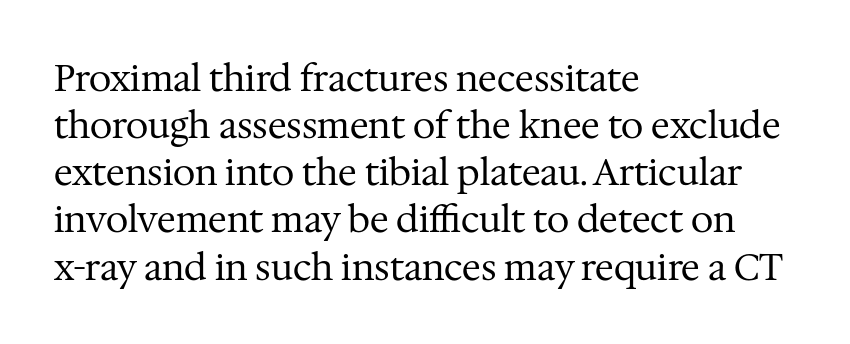
Yep, those are serifs on the letters. Casual observation: everything's shoved over to the left. The passage shown is not underscored anywhere. These lines were composed using upright roman letters. Proportional: the letters do not fall into vertical columns.
